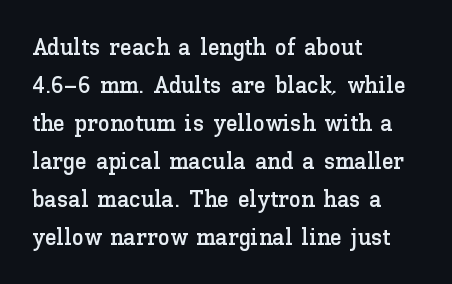
The specimen omits any rule beneath the text block's lines. Alignment: flush left. Italic? Not at all — the glyphs are vertical. The lines sit at an ordinary, default distance from one another. You could call the tracking neutral — neither tight nor loose.
